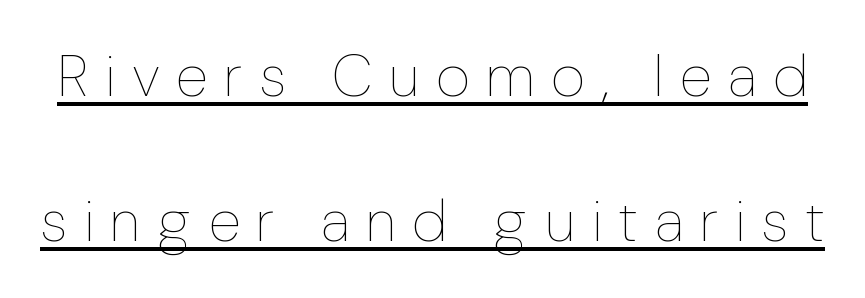
The image shows 59 px thin type, upright; set loose line spacing (2.46x), unusually wide letter spacing (+0.28 em), underlined; low stroke contrast and a medium x-height.
